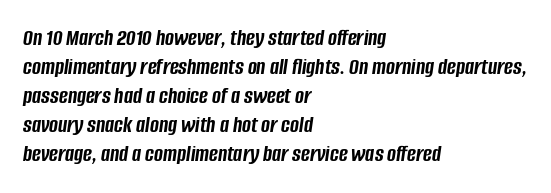
The image shows 24 px bold type, italic (leaning right); set left-aligned, line spacing 1.21x, normal letter spacing, not underlined.
